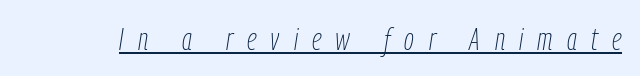
The specimen reads as italic at a glance. Stems here are at most as thick as an everyday book face. The rendered words wear a rule along their underside. You could only call the tracking loose — the letters float apart. Varying glyph widths throughout — classic text-font behaviour.
